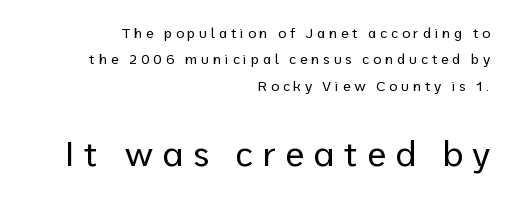
The image shows 35 px regular-weight sans-serif type, upright; set right-aligned, line spacing 1.88x, unusually wide letter spacing (+0.26 em), not underlined; the second (bottom) block is 2.5x larger; low stroke contrast and a medium x-height.
